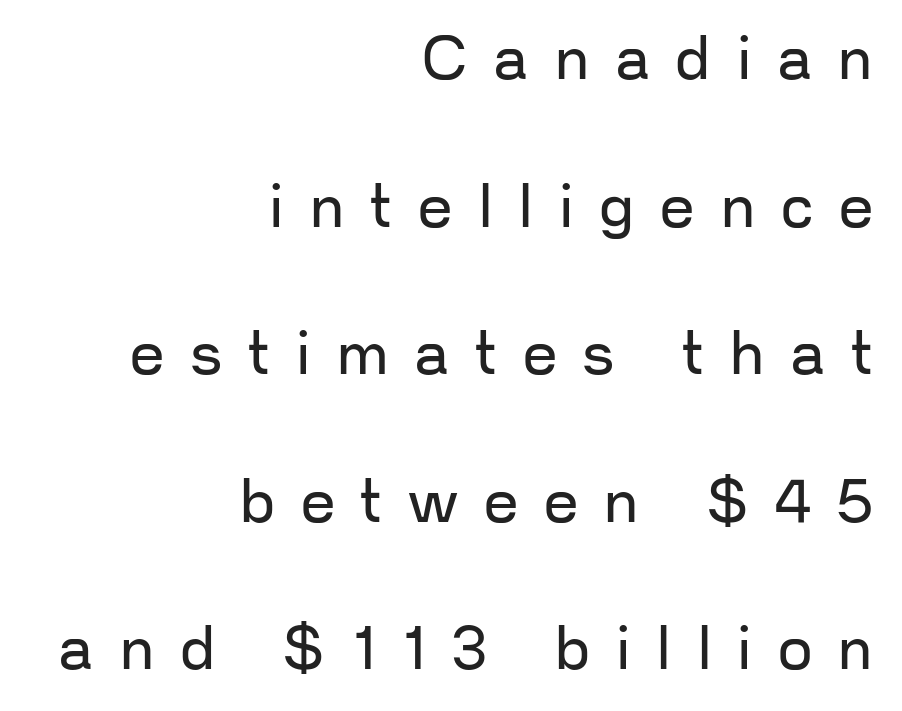
The font's upright variant was chosen for this text. Inter-character spacing is expanded well beyond the font's built-in metrics. Varying glyph widths throughout — classic text-font behaviour. You can tell from the bare stems that sans-serif type was used. The compositor pushed each line to the right boundary. Bare-footed words on every line.
